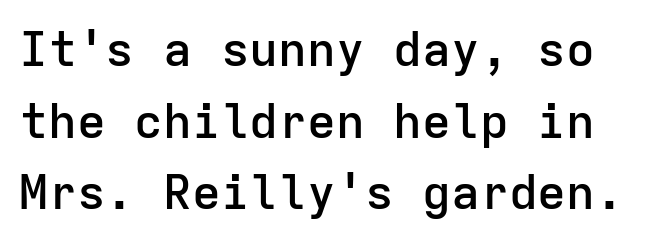
The image shows 48 px semibold sans-serif type, upright, monospaced; set normal line spacing (1.49x), normal letter spacing, not underlined; low stroke contrast and a medium x-height.
